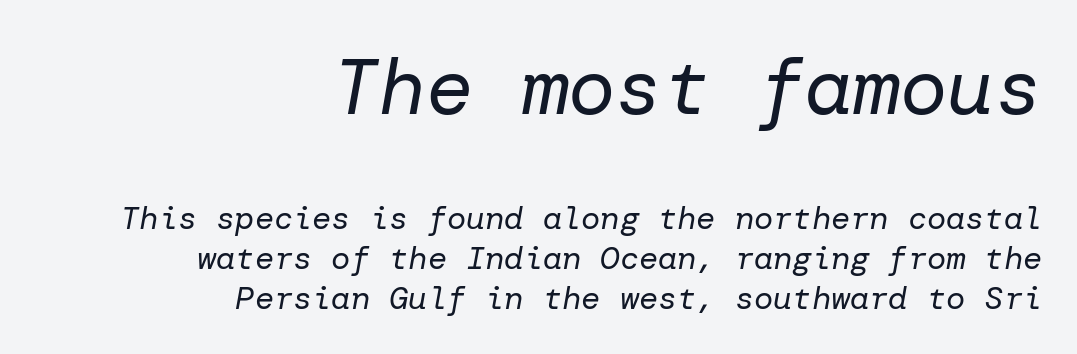
The image shows 79 px regular-weight type, italic (leaning right); set right-aligned, normal line spacing (1.25x), normal letter spacing, not underlined; the first (top) block is 2.47x larger; low stroke contrast and a medium x-height.
